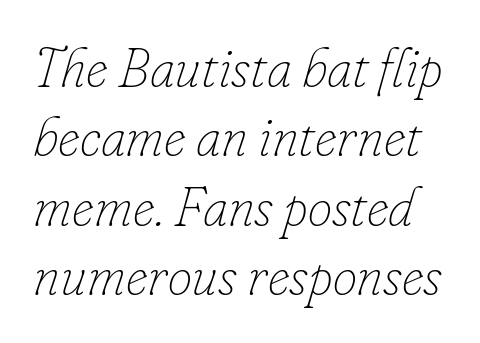
The face used here is proportionally spaced, like ordinary book or web type. You could call the tracking neutral — neither tight nor loose. Clear beneath every line of the passage. Unbolded letterforms with no extra heft. In terms of leading, this rendering sits right in the middle. These lines were composed using italics.
